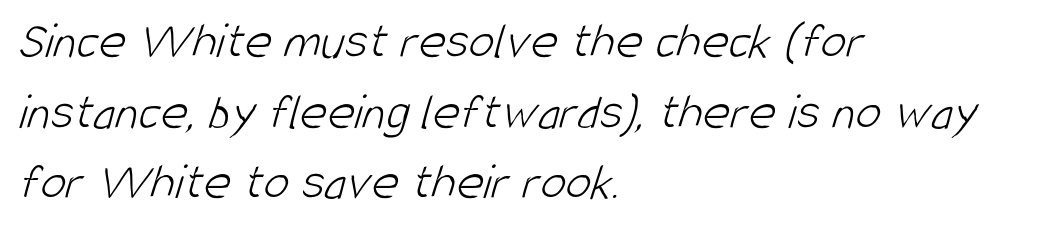
{"serif": "no", "bold": "no", "weight": "light", "width": "condensed", "stroke_contrast": "low", "x_height": "large", "monospaced": "no", "underline": "no", "align": "left", "line_spacing": "normal", "line_spacing_ratio": 1.36, "letter_spacing": "normal", "letter_spacing_em": 0.0, "glyph_px": 52}
